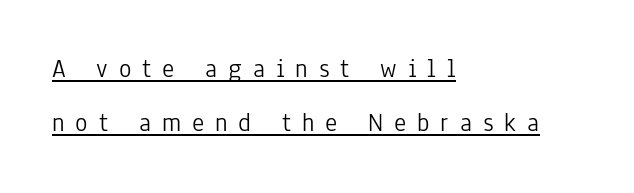
Q: Is the text bold? A: No.
Q: Is the text italic (slanted)? A: No, it is upright.
Q: Is the text underlined? A: Yes.
Q: How is the paragraph aligned? A: Left-aligned.
Q: Is the spacing between letters normal or unusually wide? A: Unusually wide.
Q: Is the spacing between lines tight, normal or loose? A: Loose.
